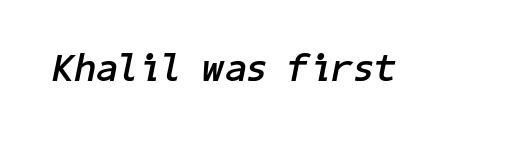
Q: Is the text bold? A: Yes.
Q: Is the text italic (slanted)? A: Yes, it leans right by about 11 degrees.
Q: Is the text underlined? A: No.
Q: Is the spacing between letters normal or unusually wide? A: Normal.
Q: Width (condensed, normal, or wide)? A: Normal.
Q: Stroke contrast? A: Low.
Q: x-height? A: Medium.
